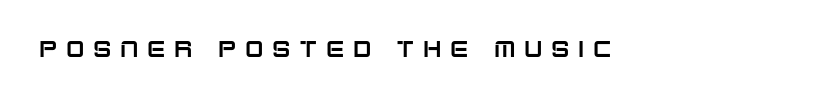
Q: Is the text italic (slanted)? A: No, it is upright.
Q: Is the text underlined? A: No.
Q: Is the spacing between letters normal or unusually wide? A: Unusually wide.
